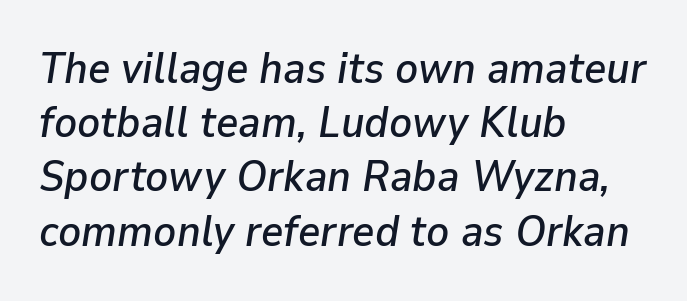
The foot of each line stays bare and open. Note the varied advance widths — an 'i' is clearly narrower than an 'm'. The passage is arranged the way most books set body copy — flush left. The letters sit at their default tracking, neither squeezed nor spread. Evenly set lines give the paragraph a standard silhouette.
